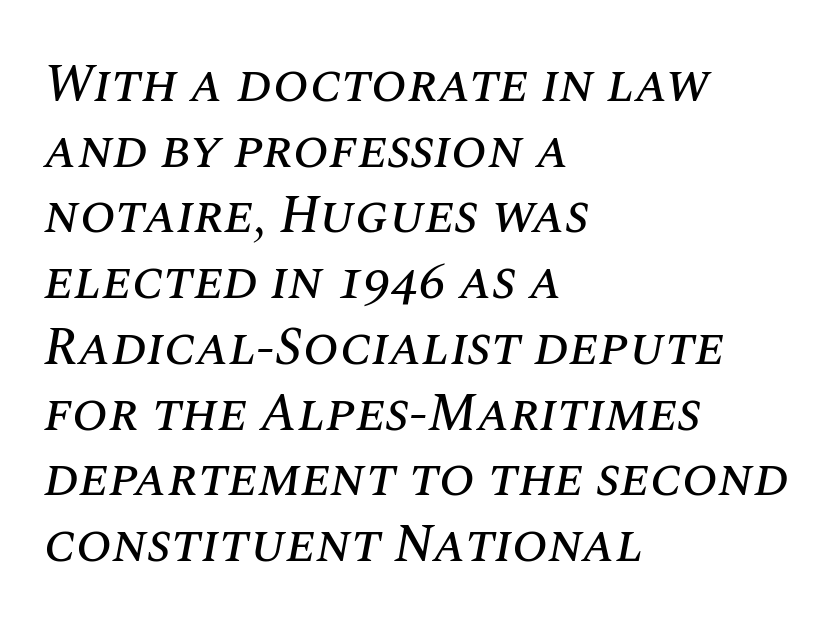
The image shows 53 px text type, italic (leaning right); set left-aligned, line spacing 1.24x, normal letter spacing, not underlined; medium stroke contrast and a large x-height.
